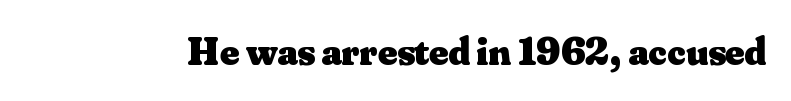
Notice how thick the strokes are: this is what a full bold looks like. I'd call this a serif setting — the letters wear small feet. The lettering holds an erect, upright posture throughout. Think of a printed novel: that variable character pitch is what you see here. The passage shown is not underscored anywhere.
